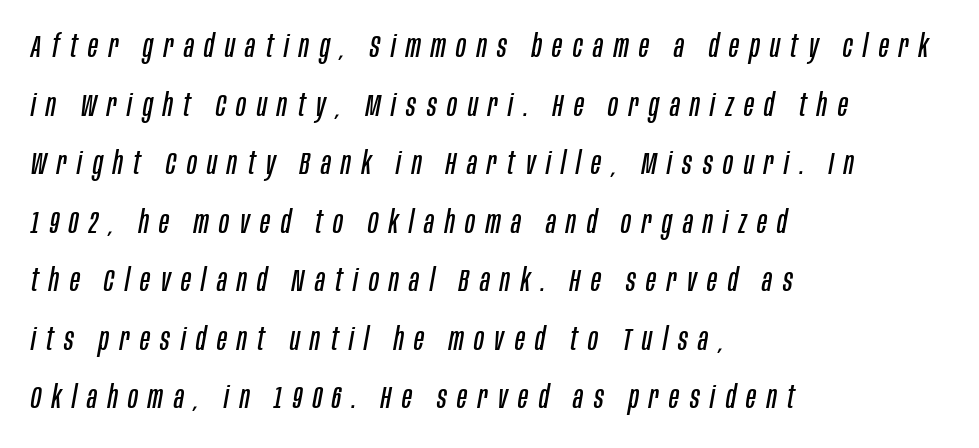
Does the lettering tilt? It does — this is italic. Note the varied advance widths — an 'i' is clearly narrower than an 'm'. The cut favours lightness, reaching ordinary text weight at its darkest. Loose tracking; the words dissolve into strings of separated letters. Anything drawn beneath the words? Only blank space.
